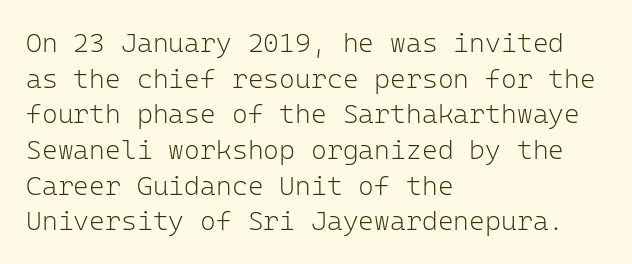
{"italic": "no", "bold": "no", "underline": "no", "align": "left", "line_spacing": "normal", "line_spacing_ratio": 1.32, "letter_spacing": "normal", "letter_spacing_em": 0.0, "glyph_px": 27}
